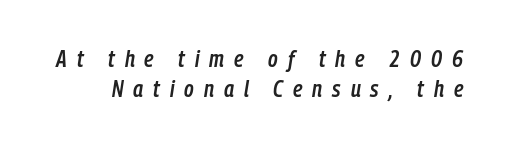
{"italic": "yes", "lean": "right", "slant_degrees": 9, "bold": "semi", "underline": "no", "line_spacing": "normal", "line_spacing_ratio": 1.3, "letter_spacing": "wide", "letter_spacing_em": 0.43, "glyph_px": 23}
